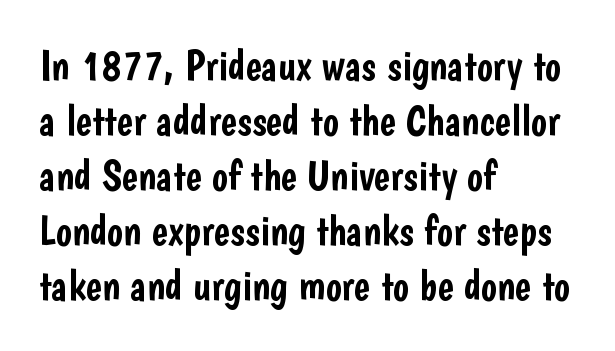
The image shows 43 px condensed sans-serif type, upright; set left-aligned, normal line spacing (1.28x), normal letter spacing, not underlined; low stroke contrast and a medium x-height.
